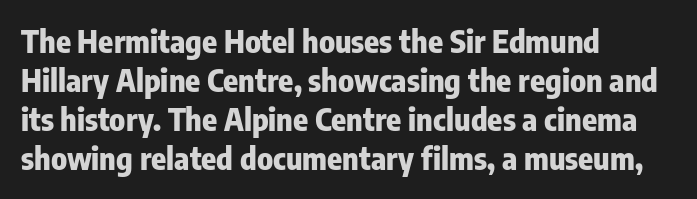
{"serif": "no", "italic": "no", "bold": "yes", "weight": "heavy", "width": "condensed", "stroke_contrast": "low", "x_height": "medium", "monospaced": "no", "underline": "no", "align": "left", "line_spacing": "normal", "line_spacing_ratio": 1.26, "letter_spacing": "normal", "letter_spacing_em": 0.0, "glyph_px": 31}
